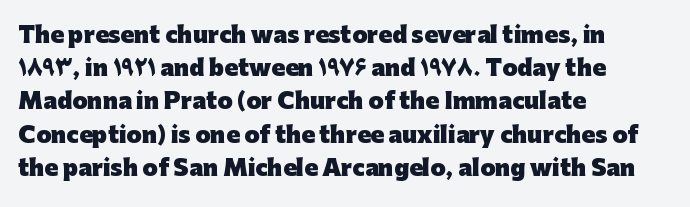
Leading matches the norm, producing a regular column. The area under the type is left untouched. Does extra space separate the letters? No, they use regular spacing. These lines were composed using upright roman letters.
